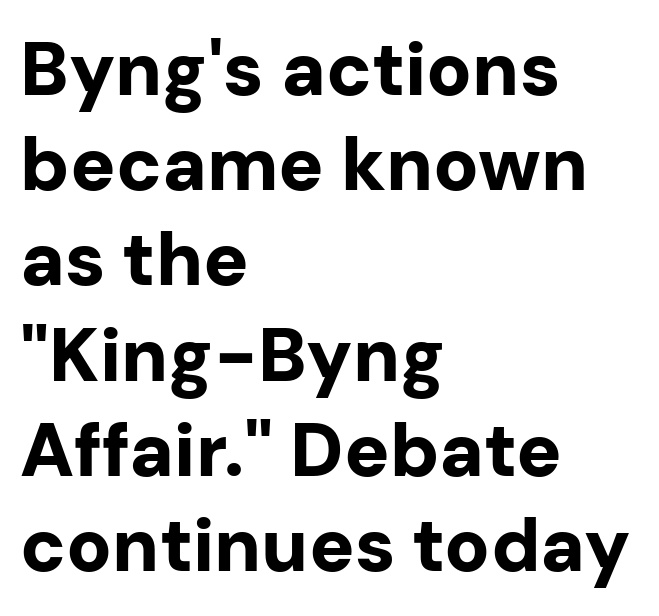
{"serif": "no", "italic": "no", "bold": "yes", "weight": "bold", "width": "normal", "stroke_contrast": "low", "x_height": "medium", "monospaced": "no", "underline": "no", "align": "left", "line_spacing": "normal", "line_spacing_ratio": 1.27, "letter_spacing": "normal", "letter_spacing_em": 0.0, "glyph_px": 75}
